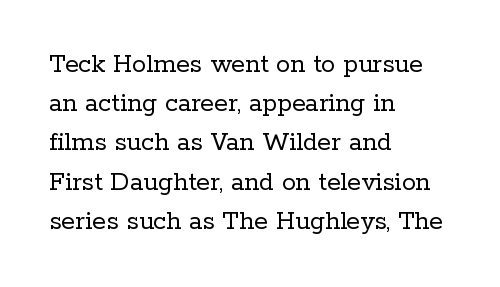
The image shows 28 px regular-weight serif type, upright; set left-aligned, normal line spacing (1.4x), normal letter spacing, not underlined; low stroke contrast and a medium x-height.
